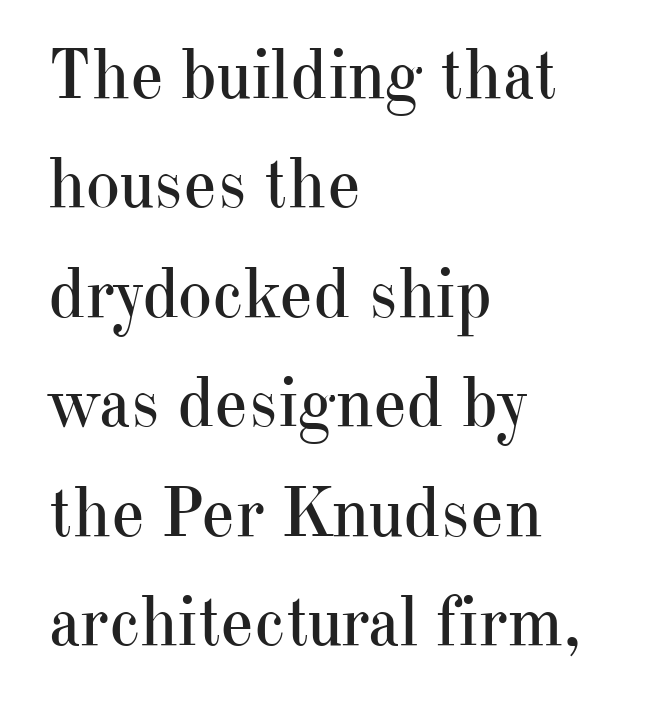
The image shows 72 px regular-weight serif type, upright; set left-aligned, normal line spacing (1.52x), normal letter spacing, not underlined; high stroke contrast and a small x-height.
